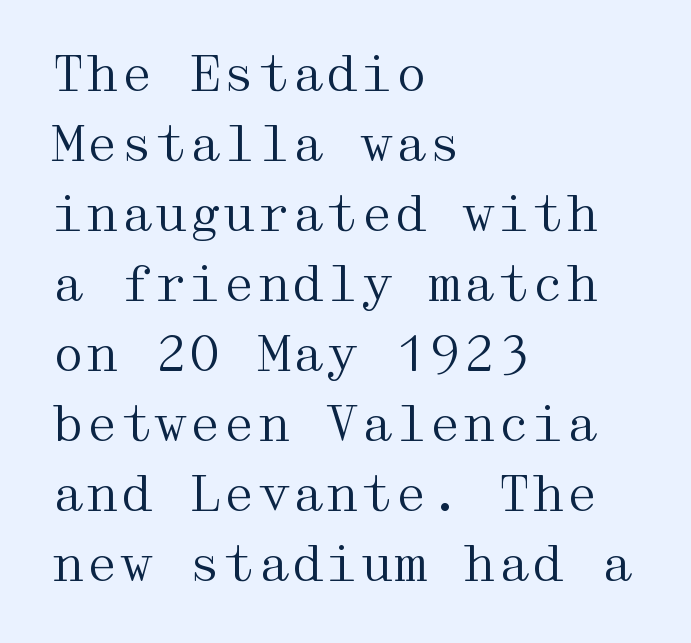
The letters sit at their default tracking, neither squeezed nor spread. Line starts are locked; line ends wander. Vertical strokes here are truly vertical. The specimen omits any rule beneath the text block's lines.
